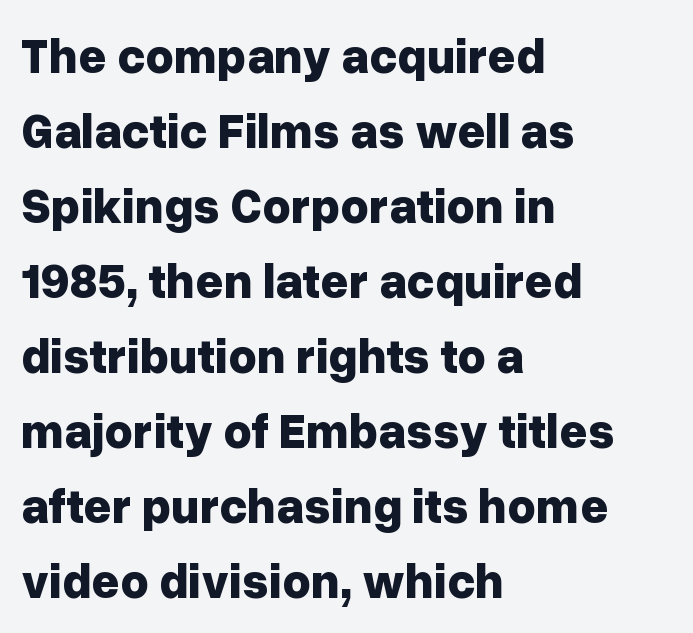
{"serif": "no", "italic": "no", "bold": "yes", "weight": "bold", "width": "normal", "stroke_contrast": "low", "x_height": "medium", "monospaced": "no", "underline": "no", "align": "left", "line_spacing": "normal", "line_spacing_ratio": 1.53, "letter_spacing": "normal", "letter_spacing_em": 0.0, "glyph_px": 49}
